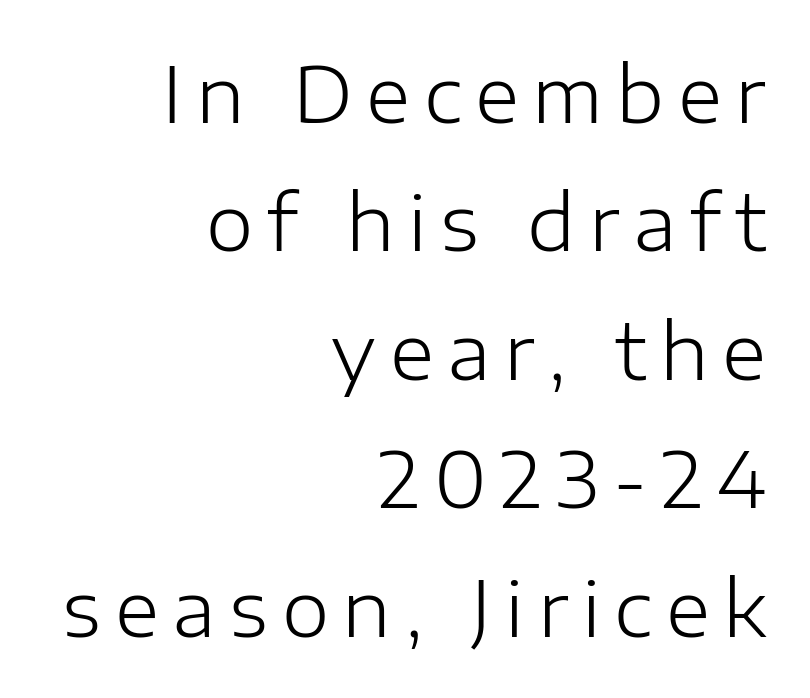
The rendering shows plain stroke endings on the letterforms — a sans-serif design. A typesetter would call this proportional, since set widths differ per character. The type sits square on the baseline with zero lean. Weight: not bold — regular or lighter.
